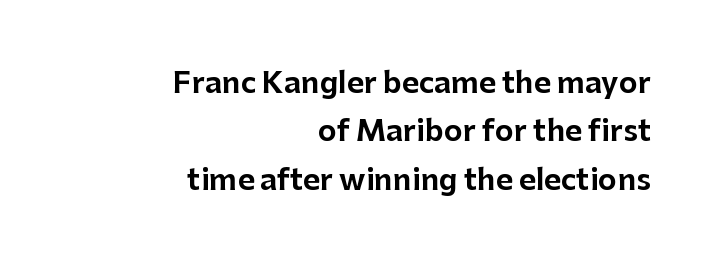
A roman cut, with each character standing at attention. Interline gaps are of average width in this sample. Standard letterfit; no display-style spreading of the glyphs. Do the characters align in a grid? No, the font is proportional. The text was rendered using a sans face with plain stroke endings. Casual observation: everything's shoved over to the right.
